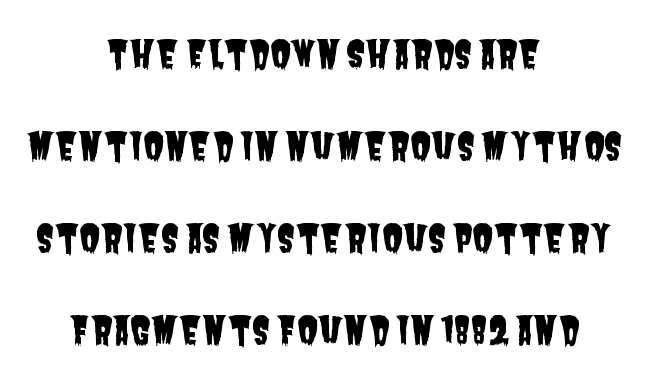
This is sans-serif lettering, the kind often seen on screens and signage. Honestly, there is no underline to notice here at all. Baseline-to-baseline distance is far greater than the letter height. Between one letter and the next there's only the usual sliver of space. Typeset on center — no edge is straight. Spacing verdict: proportional, widths tailored to each character.
